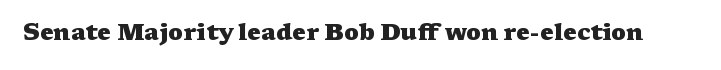
Q: Is the text bold? A: Yes.
Q: Is the text italic (slanted)? A: No, it is upright.
Q: Is the text underlined? A: No.
Q: Is the spacing between letters normal or unusually wide? A: Normal.
